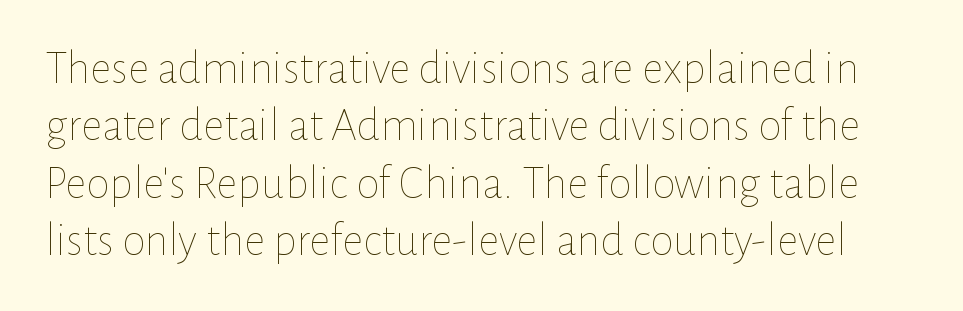
Only glyphs here, with clear space below each row. The letters advance in unequal steps, a hallmark of proportional type. The typeface has the unassuming heft of standard copy or less. In terms of posture, this sample is upright.
